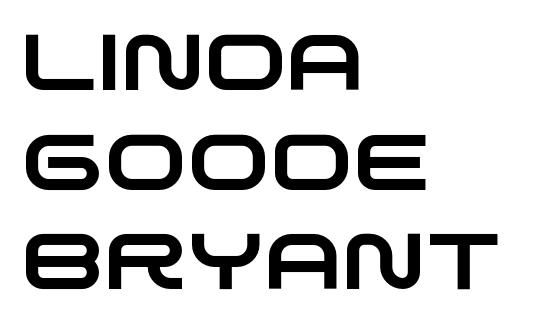
{"serif": "no", "width": "wide", "stroke_contrast": "low", "x_height": "large", "monospaced": "no", "underline": "no", "align": "left", "line_spacing": "normal", "line_spacing_ratio": 1.26, "letter_spacing": "normal", "letter_spacing_em": 0.0, "glyph_px": 79}
